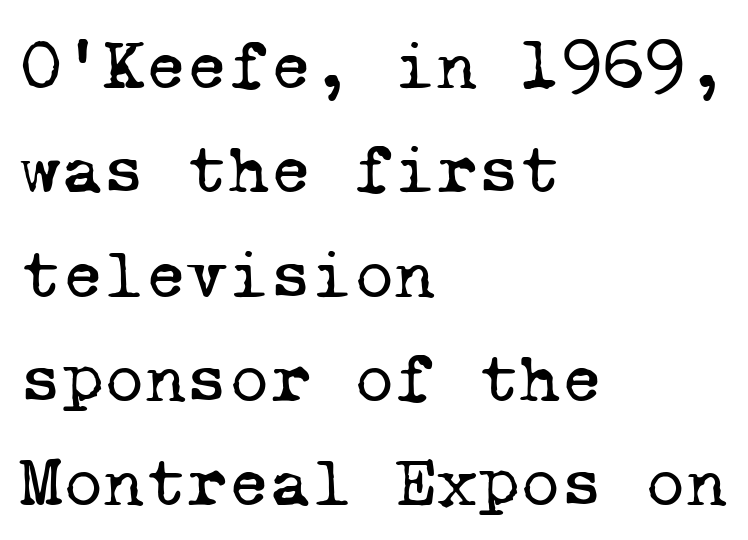
Q: Is the text bold? A: No.
Q: Is the typeface a serif or a sans-serif typeface? A: Serif.
Q: Is the text underlined? A: No.
Q: How is the paragraph aligned? A: Left-aligned.
Q: Is the spacing between letters normal or unusually wide? A: Normal.
Q: Is the spacing between lines tight, normal or loose? A: Normal.
Q: Width (condensed, normal, or wide)? A: Normal.
Q: Stroke contrast? A: Low.
Q: x-height? A: Medium.
Q: Monospaced? A: Yes.
